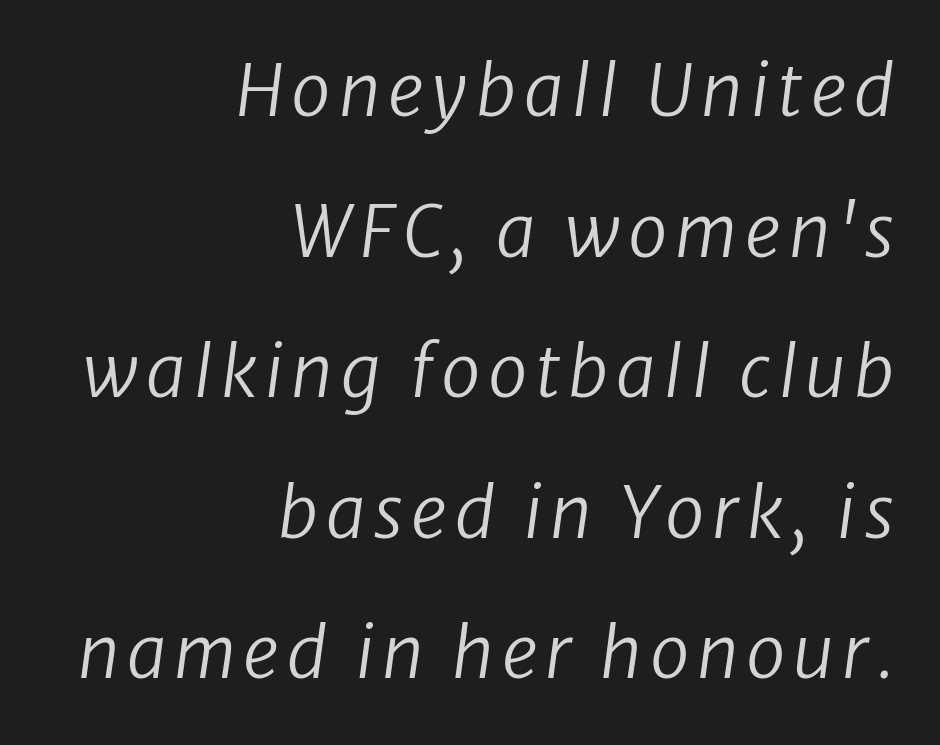
The image shows 71 px regular-weight sans-serif type; set right-aligned, loose line spacing (1.98x), not underlined; low stroke contrast and a medium x-height.
